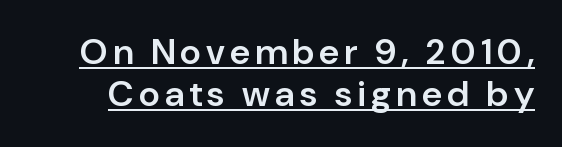
Q: Is the text bold? A: Semi-bold.
Q: Is the text italic (slanted)? A: No, it is upright.
Q: Is the typeface a serif or a sans-serif typeface? A: Sans-serif.
Q: Is the text underlined? A: Yes.
Q: Width (condensed, normal, or wide)? A: Normal.
Q: Stroke contrast? A: Low.
Q: x-height? A: Medium.
Q: Monospaced? A: No.
